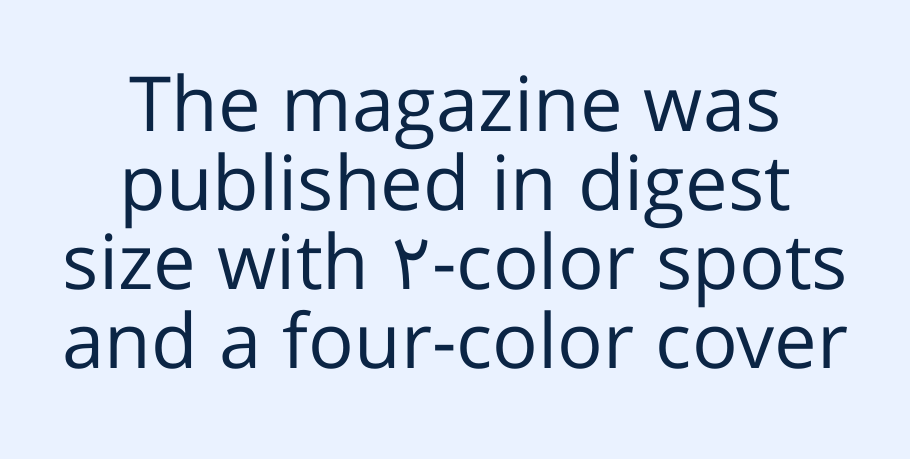
Q: Is the text bold? A: No.
Q: Is the text italic (slanted)? A: No, it is upright.
Q: Is the typeface a serif or a sans-serif typeface? A: Sans-serif.
Q: Is the text underlined? A: No.
Q: How is the paragraph aligned? A: Centered.
Q: Is the spacing between letters normal or unusually wide? A: Normal.
Q: Is the spacing between lines tight, normal or loose? A: Tight.
Q: Width (condensed, normal, or wide)? A: Normal.
Q: Stroke contrast? A: Low.
Q: x-height? A: Medium.
Q: Monospaced? A: No.
